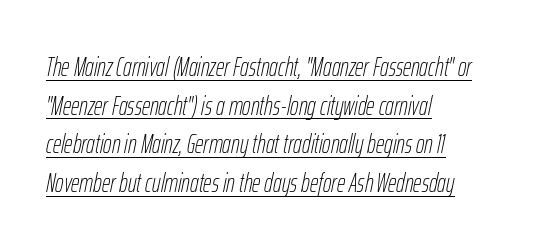
Q: Is the text bold? A: No.
Q: Is the text italic (slanted)? A: Yes, it leans right by about 12 degrees.
Q: Is the text underlined? A: Yes.
Q: How is the paragraph aligned? A: Left-aligned.
Q: Is the spacing between letters normal or unusually wide? A: Normal.
Q: Is the spacing between lines tight, normal or loose? A: Normal.
